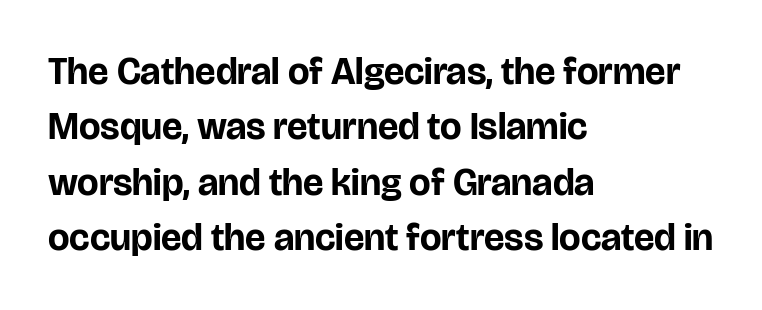
{"serif": "no", "italic": "no", "bold": "yes", "weight": "bold", "width": "normal", "stroke_contrast": "low", "x_height": "large", "monospaced": "no", "underline": "no", "align": "left", "line_spacing": "normal", "line_spacing_ratio": 1.46, "letter_spacing": "normal", "letter_spacing_em": 0.0, "glyph_px": 38}
